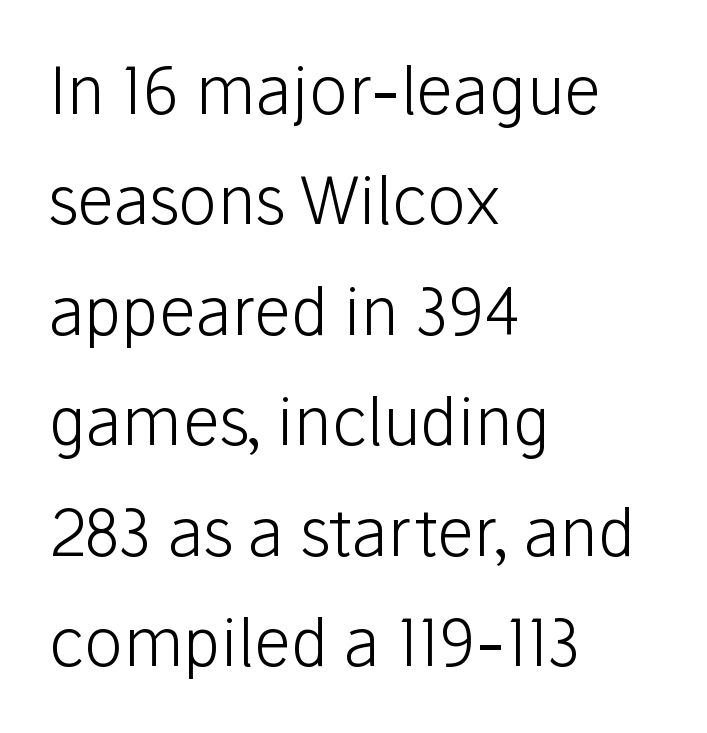
Q: Is the text bold? A: No.
Q: Is the text italic (slanted)? A: No, it is upright.
Q: Is the typeface a serif or a sans-serif typeface? A: Sans-serif.
Q: Is the text underlined? A: No.
Q: How is the paragraph aligned? A: Left-aligned.
Q: Is the spacing between letters normal or unusually wide? A: Normal.
Q: Is the spacing between lines tight, normal or loose? A: Normal.
Q: Width (condensed, normal, or wide)? A: Normal.
Q: Stroke contrast? A: Low.
Q: x-height? A: Medium.
Q: Monospaced? A: No.
